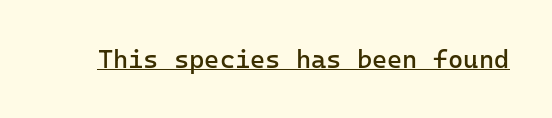
{"italic": "no", "bold": "no", "underline": "yes", "letter_spacing": "normal", "letter_spacing_em": 0.0, "glyph_px": 26}
